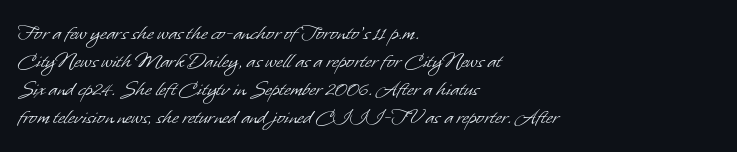
{"bold": "no", "underline": "no", "align": "left", "line_spacing_ratio": 1.22, "letter_spacing": "normal", "letter_spacing_em": 0.0, "glyph_px": 23}
